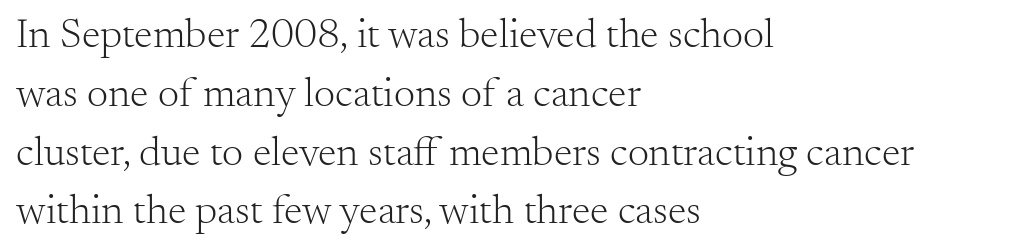
Style check: upright. Does the copy run flush right? No — it runs flush left. The horizontal fit of the characters is conventional and even. Successive baselines arrive at the customary interval. The rendering uses natural spacing where letterforms have individual widths.
